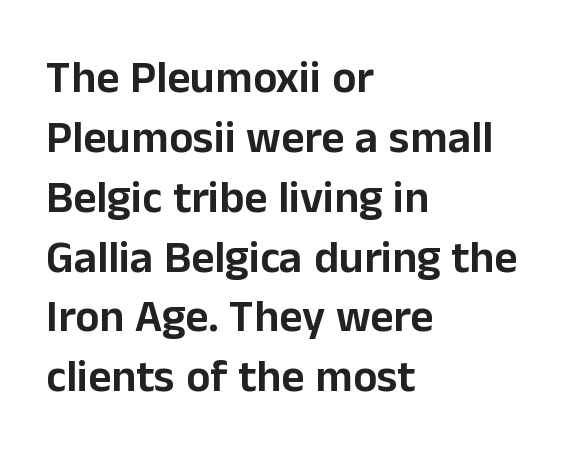
The image shows 45 px sans-serif type, upright; set left-aligned, normal line spacing (1.33x), normal letter spacing, not underlined; low stroke contrast and a medium x-height.
